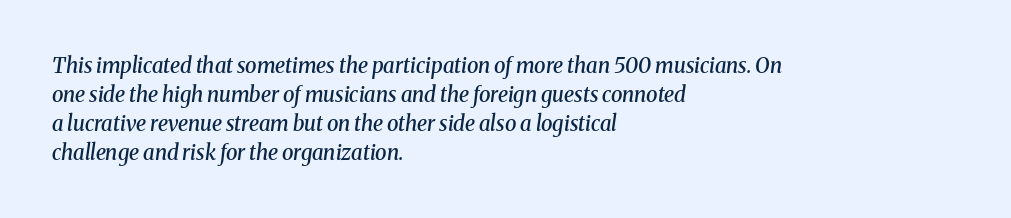
{"italic": "yes", "lean": "right", "slant_degrees": 8, "bold": "semi", "underline": "no", "align": "left", "line_spacing": "normal", "line_spacing_ratio": 1.38, "letter_spacing": "normal", "letter_spacing_em": 0.0, "glyph_px": 21}
